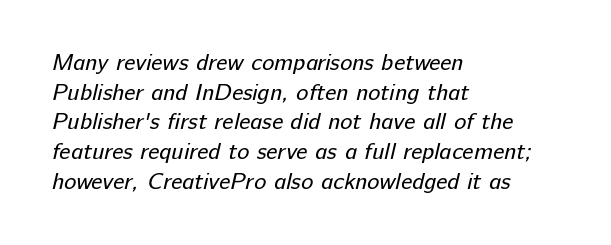
Q: Is the text bold? A: No.
Q: Is the text underlined? A: No.
Q: How is the paragraph aligned? A: Left-aligned.
Q: Is the spacing between letters normal or unusually wide? A: Normal.
Q: Is the spacing between lines tight, normal or loose? A: Normal.
